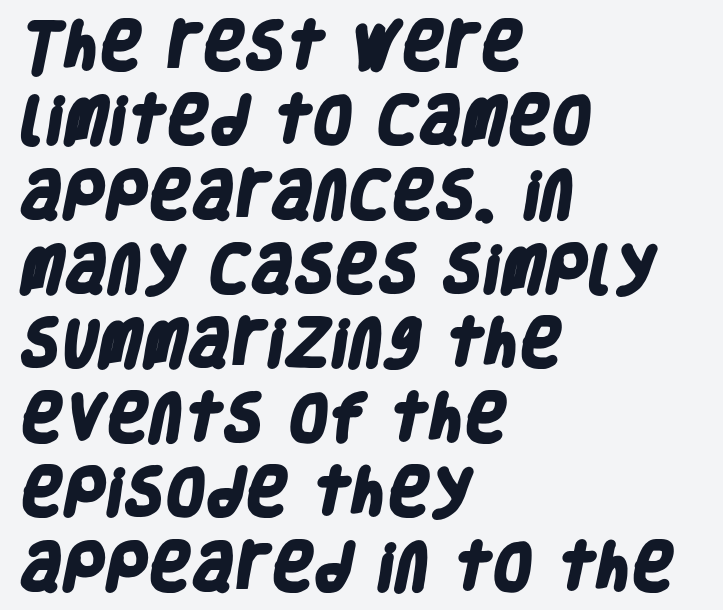
{"serif": "no", "bold": "yes", "weight": "heavy", "width": "condensed", "stroke_contrast": "low", "x_height": "large", "monospaced": "no", "underline": "no", "align": "left", "line_spacing": "normal", "line_spacing_ratio": 1.43, "letter_spacing": "normal", "letter_spacing_em": 0.0, "glyph_px": 52}
